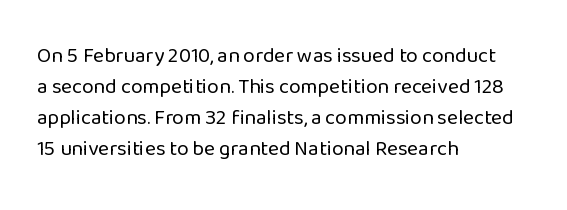
{"italic": "no", "bold": "no", "underline": "no", "align": "left", "line_spacing": "normal", "line_spacing_ratio": 1.47, "letter_spacing": "normal", "letter_spacing_em": 0.0, "glyph_px": 21}
